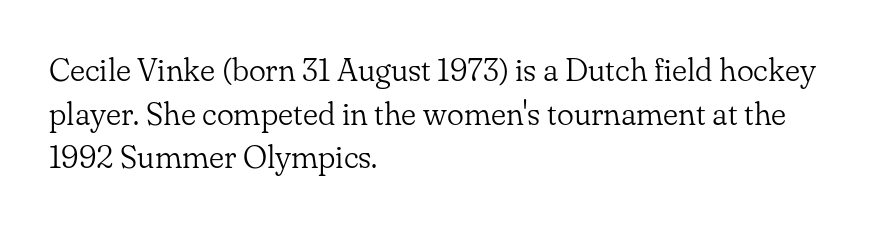
Q: Is the text bold? A: No.
Q: Is the text italic (slanted)? A: No, it is upright.
Q: Is the typeface a serif or a sans-serif typeface? A: Serif.
Q: Is the text underlined? A: No.
Q: How is the paragraph aligned? A: Left-aligned.
Q: Is the spacing between letters normal or unusually wide? A: Normal.
Q: Is the spacing between lines tight, normal or loose? A: Normal.
Q: Width (condensed, normal, or wide)? A: Normal.
Q: Stroke contrast? A: Low.
Q: x-height? A: Small.
Q: Monospaced? A: No.
